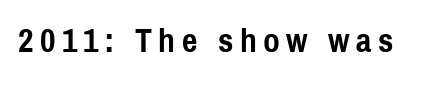
Look at the bottom of the vertical strokes: they stop flat, with no serifs. This sample has the flowing, uneven cadence of proportional lettering. Plain, unruled lines of type. Quick note: not italic, upright. Heft: maximum for text — a bold.
